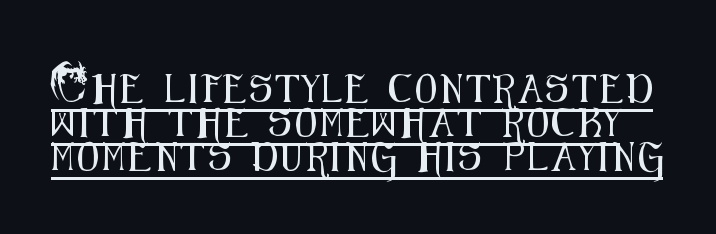
Posture: vertical. Has an underline been added? It has. Each letter keeps its own natural width here, so spacing adapts to shape. These lines are composed in type without serifs.
